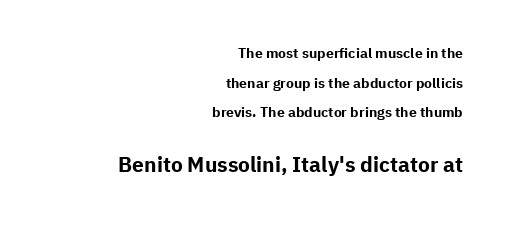
The rendering keeps characters at their native spacing. The letters are bold, with thick, heavy strokes. The lettering stays uniformly vertical, giving the passage a roman look. The lower block of text is set noticeably larger than the block above it.
